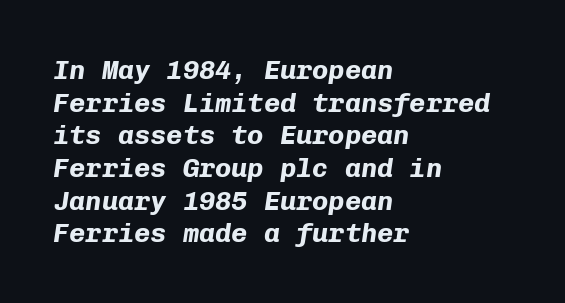
{"italic": "yes", "lean": "right", "slant_degrees": 8, "bold": "yes", "underline": "no", "align": "left", "line_spacing_ratio": 1.21, "letter_spacing": "normal", "letter_spacing_em": 0.0, "glyph_px": 27}
